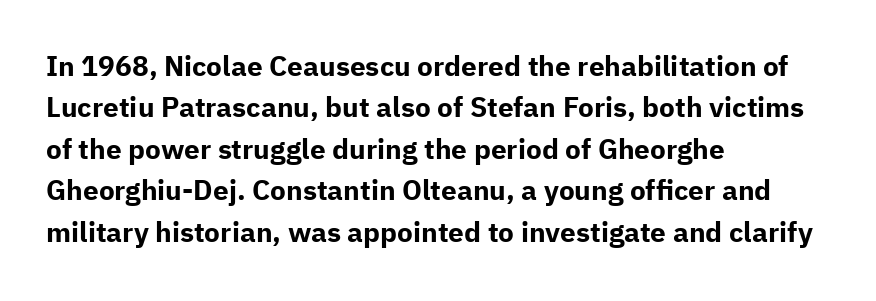
{"serif": "no", "italic": "no", "bold": "yes", "weight": "bold", "width": "normal", "stroke_contrast": "low", "x_height": "medium", "monospaced": "no", "underline": "no", "align": "left", "line_spacing": "normal", "line_spacing_ratio": 1.48, "letter_spacing": "normal", "letter_spacing_em": 0.0, "glyph_px": 28}
